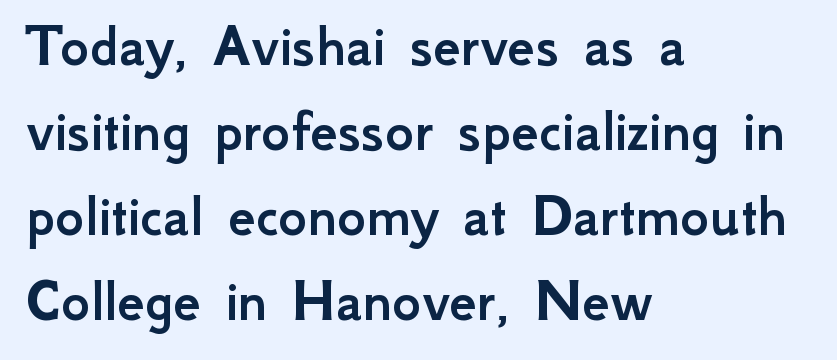
{"serif": "no", "italic": "no", "width": "normal", "stroke_contrast": "low", "x_height": "small", "monospaced": "no", "underline": "no", "align": "left", "line_spacing": "normal", "line_spacing_ratio": 1.37, "letter_spacing": "normal", "letter_spacing_em": 0.0, "glyph_px": 62}
